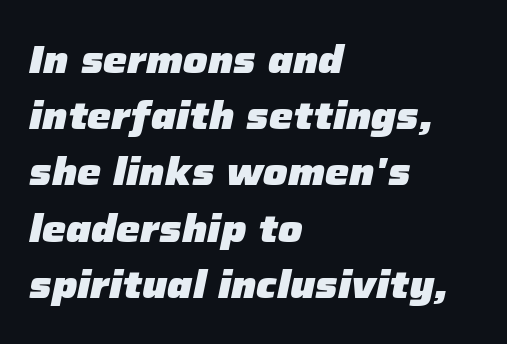
The image shows 38 px heavy type, italic (leaning right); set left-aligned, normal line spacing (1.48x), normal letter spacing, not underlined; low stroke contrast and a medium x-height.
